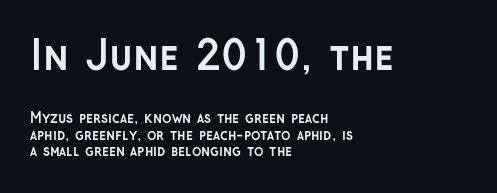
Q: Is the text bold? A: Yes.
Q: Is the text italic (slanted)? A: No, it is upright.
Q: Is the typeface a serif or a sans-serif typeface? A: Sans-serif.
Q: Is the text underlined? A: No.
Q: How is the paragraph aligned? A: Left-aligned.
Q: Is the spacing between letters normal or unusually wide? A: Normal.
Q: Which block of text is set in a larger size, the first (top) or the second (bottom)? A: The first (top) one.
Q: Width (condensed, normal, or wide)? A: Normal.
Q: Stroke contrast? A: Low.
Q: x-height? A: Medium.
Q: Monospaced? A: No.
